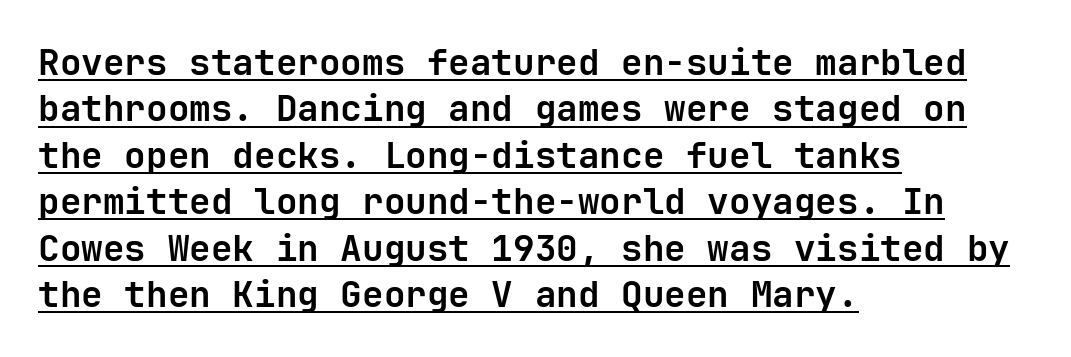
{"serif": "no", "italic": "no", "bold": "yes", "weight": "bold", "width": "normal", "stroke_contrast": "low", "x_height": "medium", "monospaced": "yes", "underline": "yes", "align": "left", "line_spacing": "normal", "line_spacing_ratio": 1.29, "letter_spacing": "normal", "letter_spacing_em": 0.0, "glyph_px": 36}
